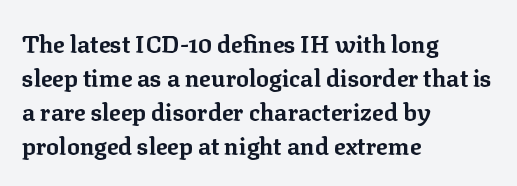
The passage shown stacks its lines at a standard gap. These lines keep a tight, regular rhythm from letter to letter. Descenders hang freely into open space. The sample has been set heavy, in full bold. Leftover space on each line is placed entirely after the last word. Nope, not italic — everything's standing straight.
